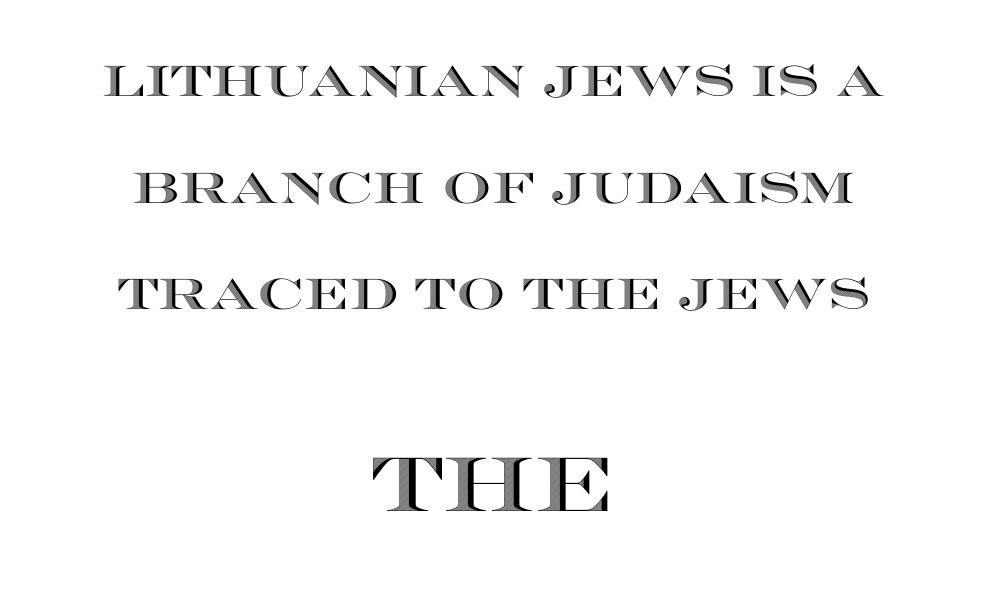
{"italic": "no", "width": "wide", "x_height": "large", "monospaced": "no", "underline": "no", "align": "center", "line_spacing": "loose", "line_spacing_ratio": 2.48, "letter_spacing": "normal", "letter_spacing_em": 0.0, "larger_block": "second", "size_ratio": 1.77, "glyph_px": 76}
